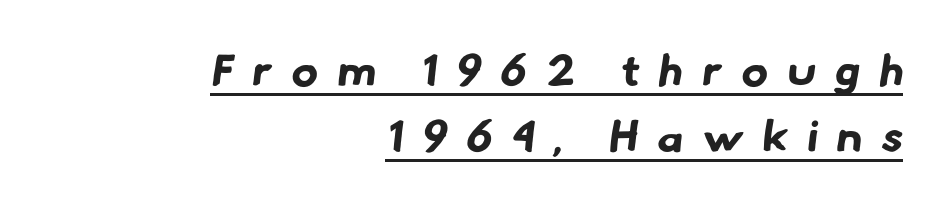
The lines sit at an ordinary, default distance from one another. What stands out about the letter spacing? Its width — letters are far apart. Typographically, this falls in the sans-serif category. Notice how a bar underscores the lettering throughout. The font is running at its bold setting. The rendering anchors every line to the right-hand side.
